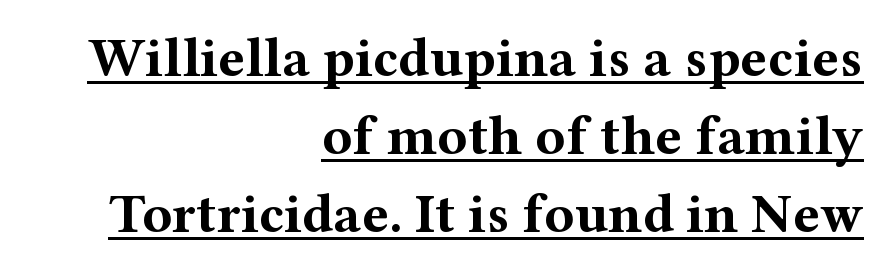
Q: Is the text bold? A: Yes.
Q: Is the text italic (slanted)? A: No, it is upright.
Q: Is the typeface a serif or a sans-serif typeface? A: Serif.
Q: Is the text underlined? A: Yes.
Q: How is the paragraph aligned? A: Right-aligned.
Q: Is the spacing between letters normal or unusually wide? A: Normal.
Q: Is the spacing between lines tight, normal or loose? A: Normal.
Q: Width (condensed, normal, or wide)? A: Wide.
Q: Stroke contrast? A: Medium.
Q: x-height? A: Medium.
Q: Monospaced? A: No.
